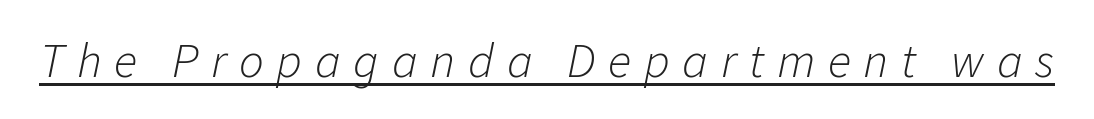
{"italic": "yes", "lean": "right", "slant_degrees": 11, "bold": "no", "weight": "light", "width": "normal", "stroke_contrast": "low", "x_height": "medium", "monospaced": "no", "underline": "yes", "letter_spacing": "wide", "letter_spacing_em": 0.26, "glyph_px": 49}
